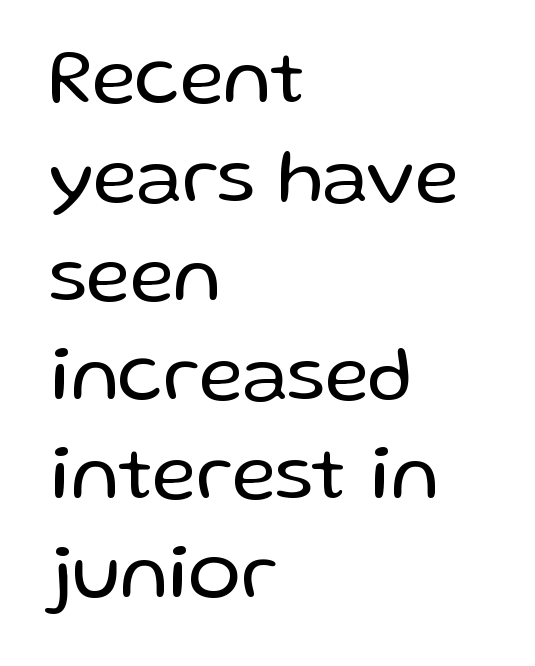
{"serif": "no", "italic": "no", "bold": "no", "weight": "regular", "width": "normal", "stroke_contrast": "low", "x_height": "medium", "monospaced": "no", "underline": "no", "align": "left", "line_spacing": "normal", "line_spacing_ratio": 1.27, "letter_spacing": "normal", "letter_spacing_em": 0.0, "glyph_px": 78}
